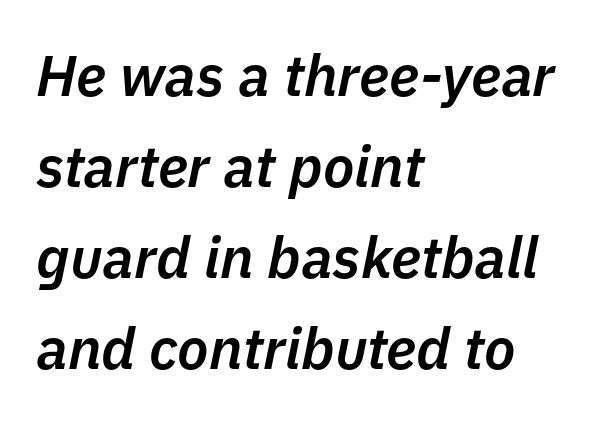
{"italic": "yes", "lean": "right", "slant_degrees": 11, "bold": "semi", "weight": "semibold", "width": "normal", "stroke_contrast": "low", "x_height": "medium", "monospaced": "no", "underline": "no", "align": "left", "line_spacing": "normal", "line_spacing_ratio": 1.57, "letter_spacing": "normal", "letter_spacing_em": 0.0, "glyph_px": 58}
